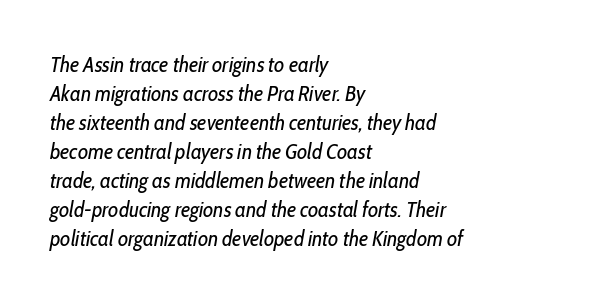
Clear beneath every line of the passage. You can tell it's italic because the verticals aren't actually vertical. Whoever set this chose a conventional vertical rhythm. The typeface has the unassuming heft of standard copy or less. Casual observation: everything's shoved over to the left. Glyph-to-glyph distance matches everyday printed text.
